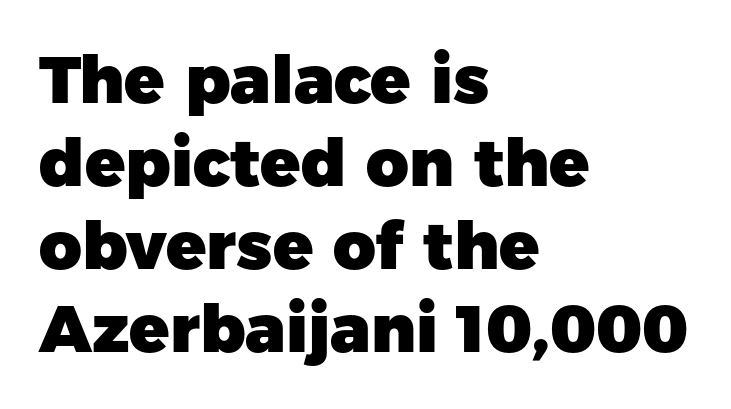
The horizontal fit of the characters is conventional and even. The passage shown is emphatically bold. This sample keeps an unexceptional amount of space between lines. Type style note: lacks serifs. No word sits above an underline.
